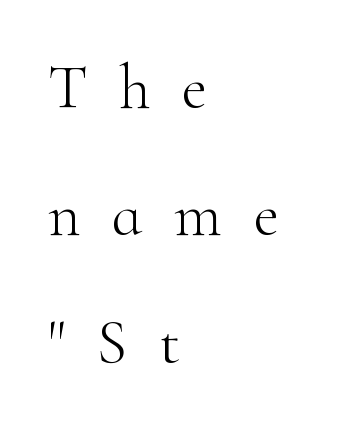
The image shows 63 px light serif type, upright; set left-aligned, loose line spacing (2.02x), unusually wide letter spacing (+0.5 em), not underlined; high stroke contrast and a small x-height.
